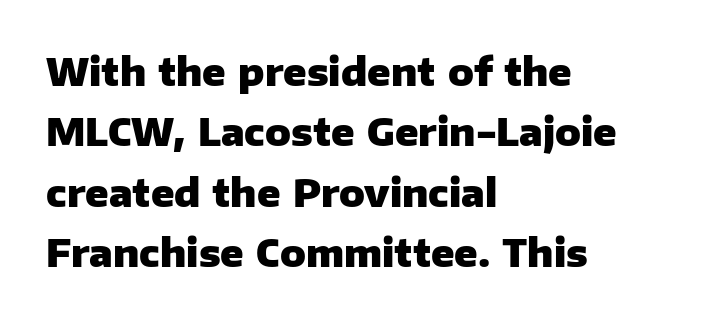
{"serif": "no", "italic": "no", "bold": "yes", "weight": "heavy", "width": "normal", "stroke_contrast": "low", "x_height": "medium", "monospaced": "no", "underline": "no", "align": "left", "line_spacing": "normal", "line_spacing_ratio": 1.59, "letter_spacing": "normal", "letter_spacing_em": 0.0, "glyph_px": 38}
